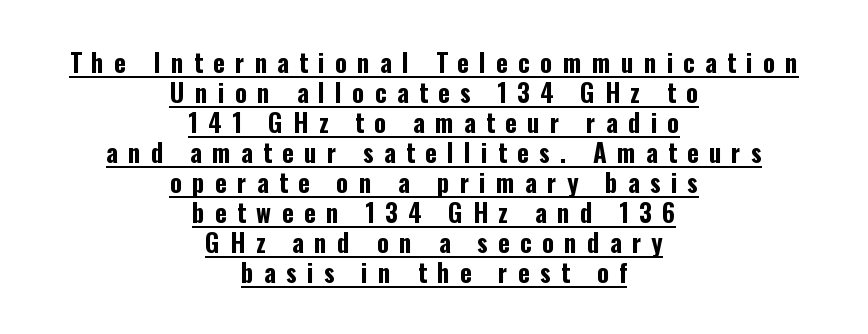
Q: Is the text bold? A: Yes.
Q: Is the text italic (slanted)? A: No, it is upright.
Q: Is the text underlined? A: Yes.
Q: How is the paragraph aligned? A: Centered.
Q: Is the spacing between letters normal or unusually wide? A: Unusually wide.
